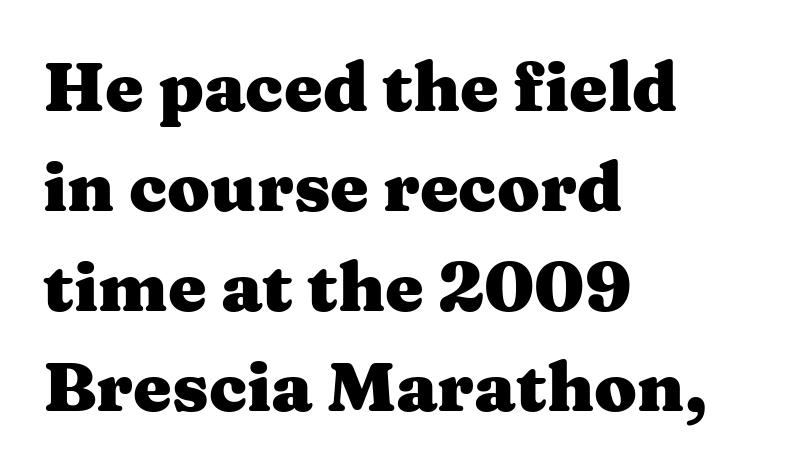
Q: Is the text bold? A: Yes.
Q: Is the text italic (slanted)? A: No, it is upright.
Q: Is the typeface a serif or a sans-serif typeface? A: Serif.
Q: Is the text underlined? A: No.
Q: How is the paragraph aligned? A: Left-aligned.
Q: Is the spacing between letters normal or unusually wide? A: Normal.
Q: Is the spacing between lines tight, normal or loose? A: Normal.
Q: Width (condensed, normal, or wide)? A: Wide.
Q: Stroke contrast? A: Medium.
Q: x-height? A: Medium.
Q: Monospaced? A: No.
